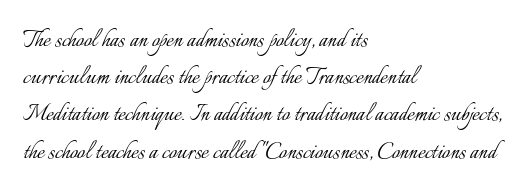
The image shows 28 px light type; set left-aligned, normal line spacing (1.33x), normal letter spacing, not underlined; low stroke contrast and a small x-height.
